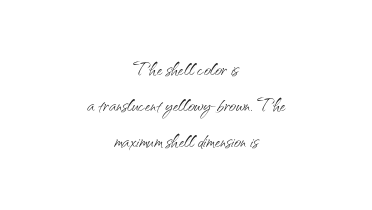
{"bold": "no", "underline": "no", "align": "center", "line_spacing": "normal", "line_spacing_ratio": 1.49, "letter_spacing": "normal", "letter_spacing_em": 0.0, "glyph_px": 24}
